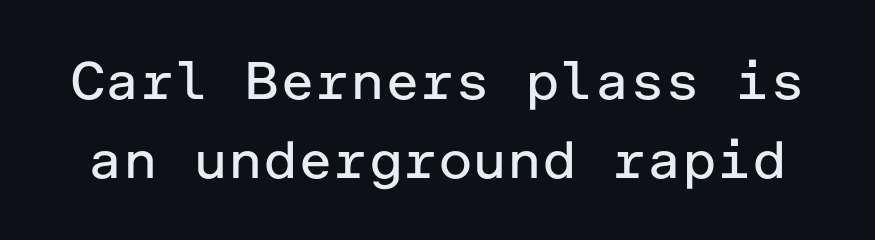
The image shows 53 px regular-weight sans-serif type, upright; set normal line spacing (1.49x), normal letter spacing, not underlined; low stroke contrast and a medium x-height.
